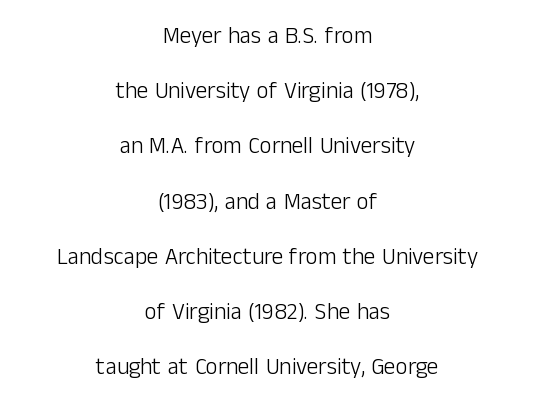
Q: Is the text bold? A: No.
Q: Is the text italic (slanted)? A: No, it is upright.
Q: Is the text underlined? A: No.
Q: How is the paragraph aligned? A: Centered.
Q: Is the spacing between letters normal or unusually wide? A: Normal.
Q: Is the spacing between lines tight, normal or loose? A: Loose.
